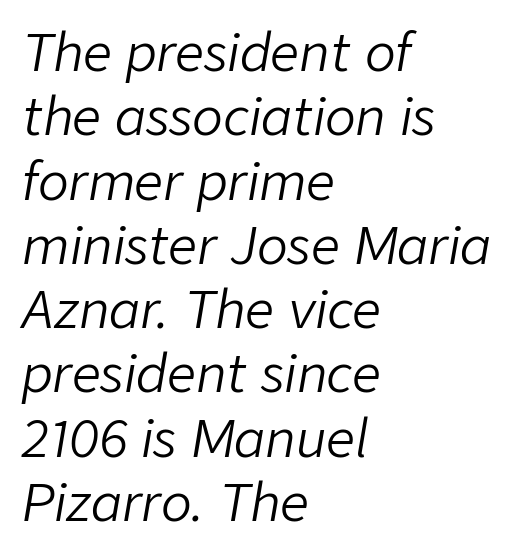
The image shows 51 px light type, italic (leaning right); set left-aligned, normal line spacing (1.26x), normal letter spacing, not underlined; low stroke contrast and a medium x-height.
